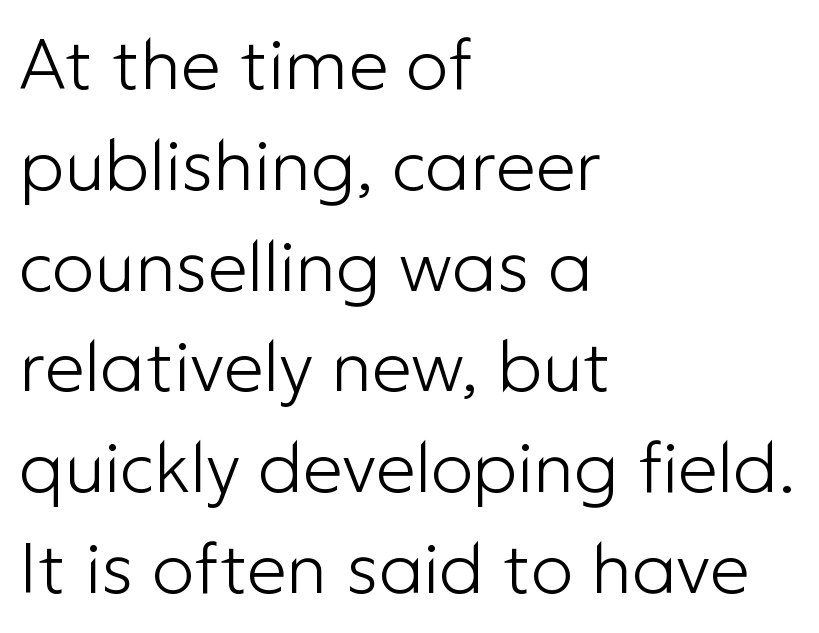
Think standard paragraph weight, or any step lighter than that. This sample keeps an unexceptional amount of space between lines. Letter spacing: default. These lines are rendered in a variable-pitch font.
